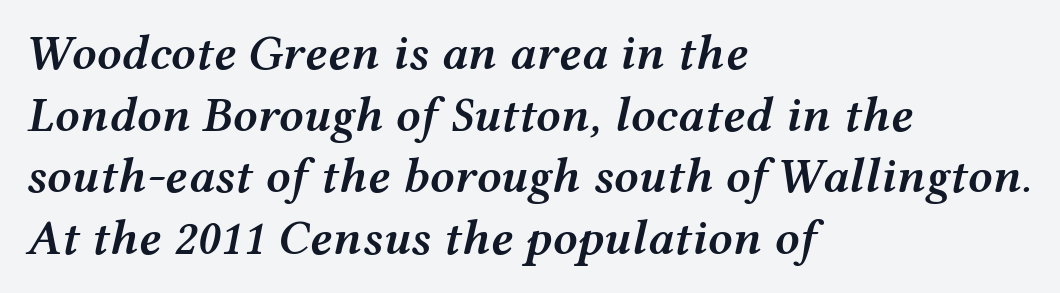
One glance says typical: line gaps are just what's usual. Caption: semibold face, moderately heavy strokes. Any mark beneath the type? The region is blank. A student would call this left alignment; a typographer would say flush left, rag right. The specimen reads as italic at a glance. Note the varied advance widths — an 'i' is clearly narrower than an 'm'.
